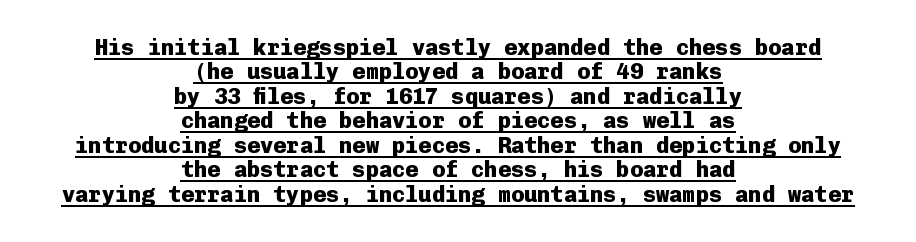
A roman cut, with each character standing at attention. This rendering features underlined lettering. Glyph-to-glyph distance matches everyday printed text. One glance says dense: line gaps are narrower than usual. Bold? Absolutely — the strokes are thick and heavy.
